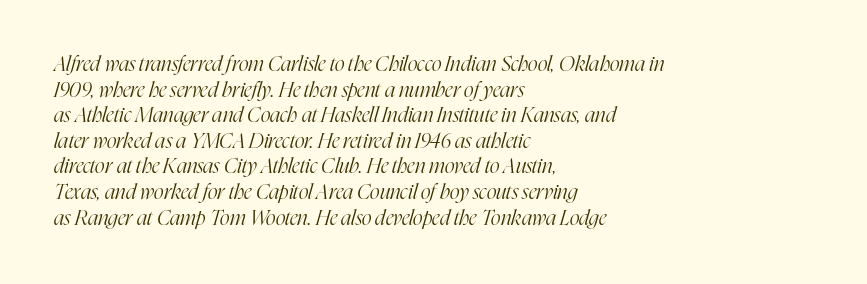
The image shows 21 px text type, italic (leaning right); set left-aligned, line spacing 1.22x, normal letter spacing, not underlined.
